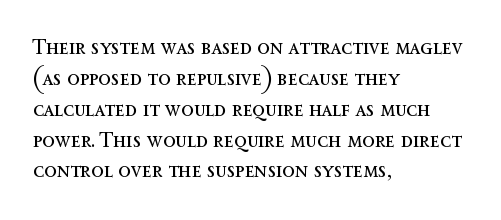
If you drew a line through each stem, it would be perfectly vertical. Leftover space on each line is placed entirely after the last word. The vertical gap from one line to the next is medium. The specimen omits any rule beneath the text block's lines.
